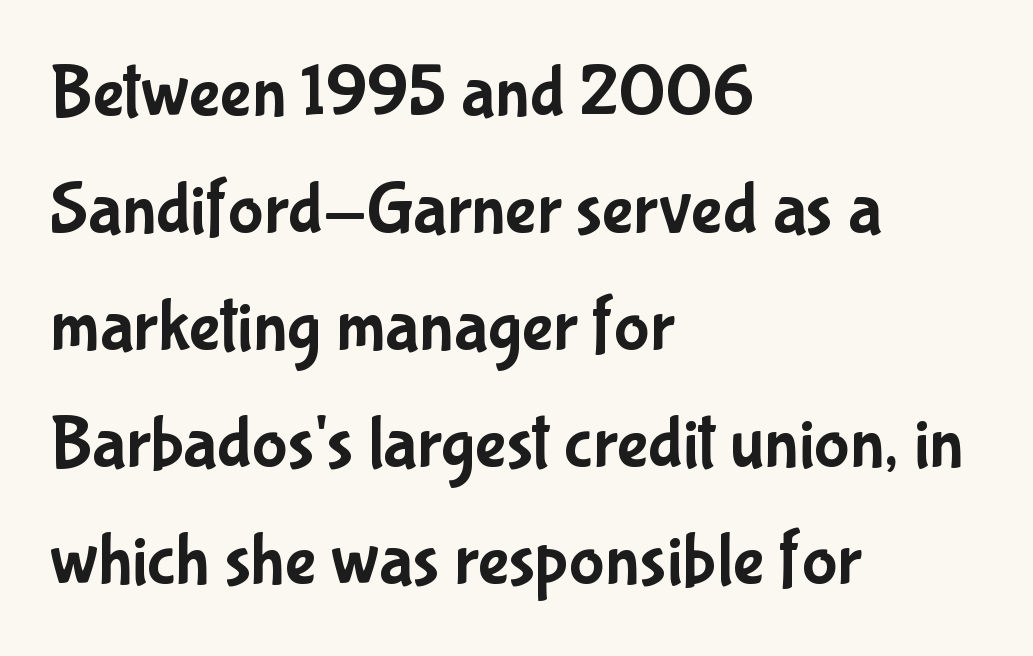
The image shows 74 px condensed sans-serif type, upright; set left-aligned, normal line spacing (1.58x), normal letter spacing, not underlined; low stroke contrast and a medium x-height.
